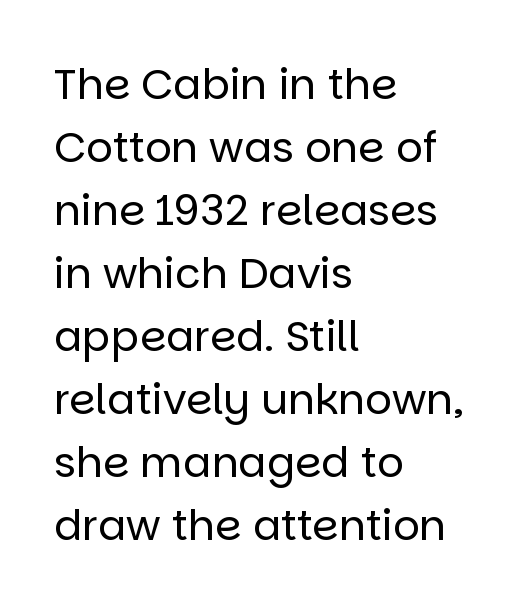
Q: Is the text bold? A: No.
Q: Is the text italic (slanted)? A: No, it is upright.
Q: Is the typeface a serif or a sans-serif typeface? A: Sans-serif.
Q: Is the text underlined? A: No.
Q: How is the paragraph aligned? A: Left-aligned.
Q: Is the spacing between letters normal or unusually wide? A: Normal.
Q: Is the spacing between lines tight, normal or loose? A: Normal.
Q: Width (condensed, normal, or wide)? A: Normal.
Q: Stroke contrast? A: Low.
Q: x-height? A: Large.
Q: Monospaced? A: No.
